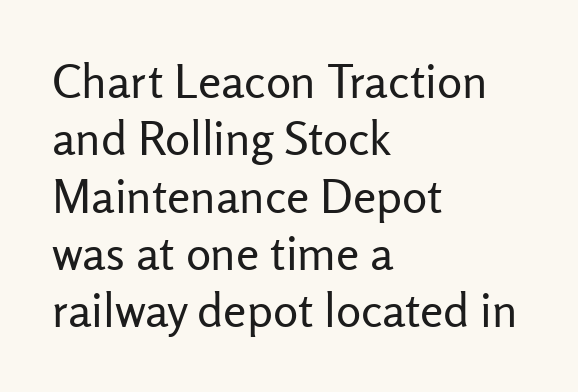
Q: Is the text bold? A: No.
Q: Is the text italic (slanted)? A: No, it is upright.
Q: Is the typeface a serif or a sans-serif typeface? A: Sans-serif.
Q: Is the text underlined? A: No.
Q: How is the paragraph aligned? A: Left-aligned.
Q: Is the spacing between letters normal or unusually wide? A: Normal.
Q: Width (condensed, normal, or wide)? A: Normal.
Q: Stroke contrast? A: Low.
Q: x-height? A: Medium.
Q: Monospaced? A: No.
